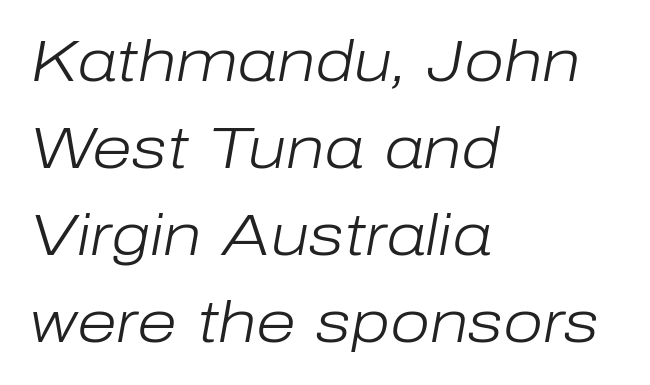
The image shows 58 px light type, italic (leaning right); set left-aligned, normal line spacing (1.5x), normal letter spacing, not underlined; low stroke contrast and a medium x-height.
